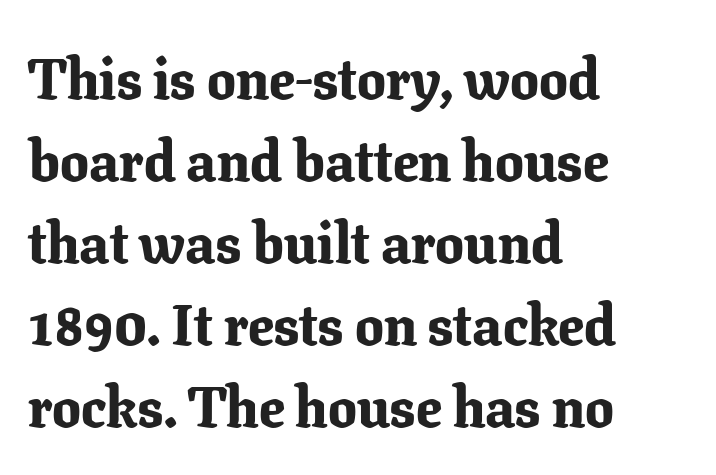
{"serif": "yes", "italic": "no", "bold": "yes", "weight": "bold", "width": "normal", "stroke_contrast": "low", "x_height": "medium", "monospaced": "no", "underline": "no", "align": "left", "line_spacing": "normal", "line_spacing_ratio": 1.44, "letter_spacing": "normal", "letter_spacing_em": 0.0, "glyph_px": 57}
